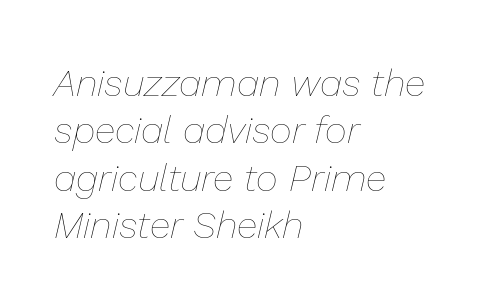
Q: Is the text bold? A: No.
Q: Is the text italic (slanted)? A: Yes, it leans right by about 13 degrees.
Q: Is the text underlined? A: No.
Q: How is the paragraph aligned? A: Left-aligned.
Q: Is the spacing between letters normal or unusually wide? A: Normal.
Q: Is the spacing between lines tight, normal or loose? A: Normal.
Q: Width (condensed, normal, or wide)? A: Normal.
Q: Stroke contrast? A: Low.
Q: x-height? A: Medium.
Q: Monospaced? A: No.
